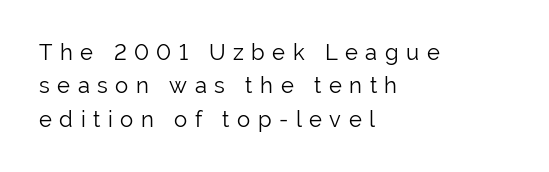
Q: Is the text bold? A: No.
Q: Is the text italic (slanted)? A: No, it is upright.
Q: Is the text underlined? A: No.
Q: How is the paragraph aligned? A: Left-aligned.
Q: Is the spacing between letters normal or unusually wide? A: Unusually wide.
Q: Is the spacing between lines tight, normal or loose? A: Normal.
